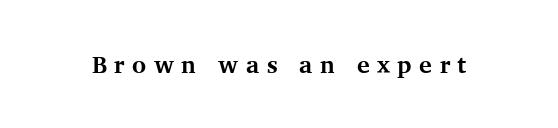
Nobody drew a line under any word here. Weight check: bold — yes, fully. A typesetter would mark this as roman, not italic. The horizontal fit of the characters is loose and conspicuously gappy.
